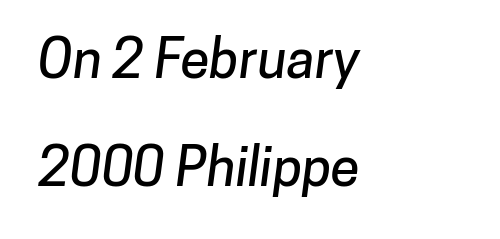
Casual observation: everything's shoved over to the left. Tracking here is standard; glyphs follow each other at the usual distance. Spacing verdict: proportional, widths tailored to each character. You could fit nearly another row in the gap between these rows. Any mark beneath the type? The region is blank. A sans-serif font was chosen for this passage.
